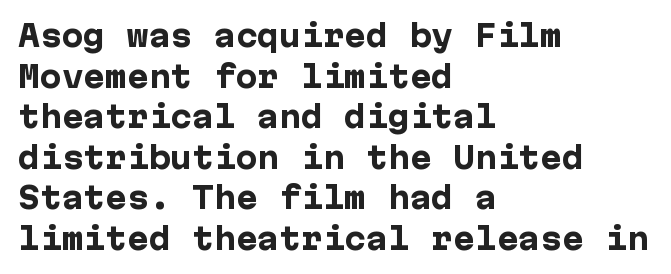
The glyphs have the mass of a bold cut. Only glyphs here, with clear space below each row. Tracking value appears to be zero — textbook default spacing. The space between consecutive lines is moderate. The glyphs in this specimen are sans serif.
